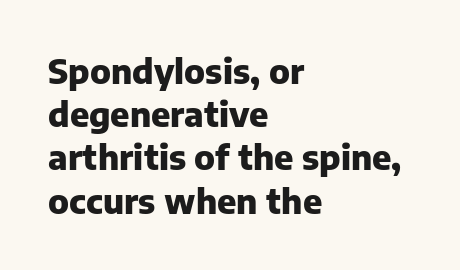
The image shows 34 px heavy sans-serif type, upright; set left-aligned, normal line spacing (1.27x), normal letter spacing, not underlined; low stroke contrast and a medium x-height.
